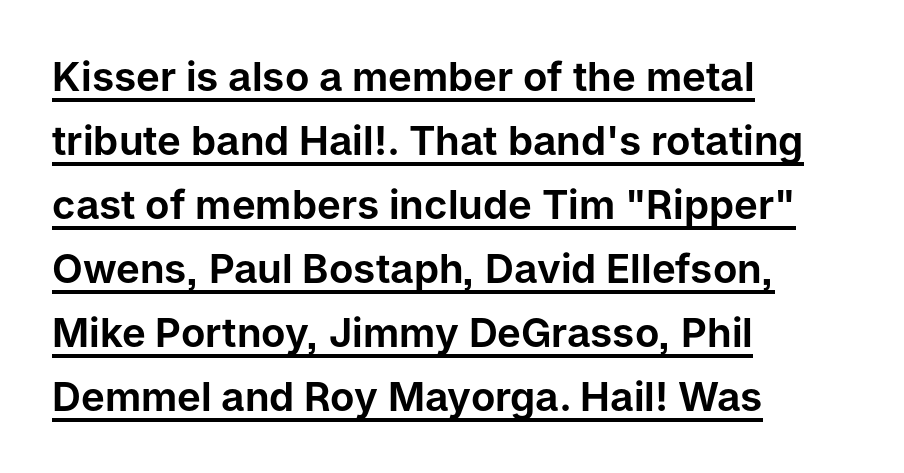
You can see a thin bar hugging the bottom of the glyphs. The letters sit at their default tracking, neither squeezed nor spread. Typeset ragged right — the left edge is the straight one. Typographically, this falls in the sans-serif category.
